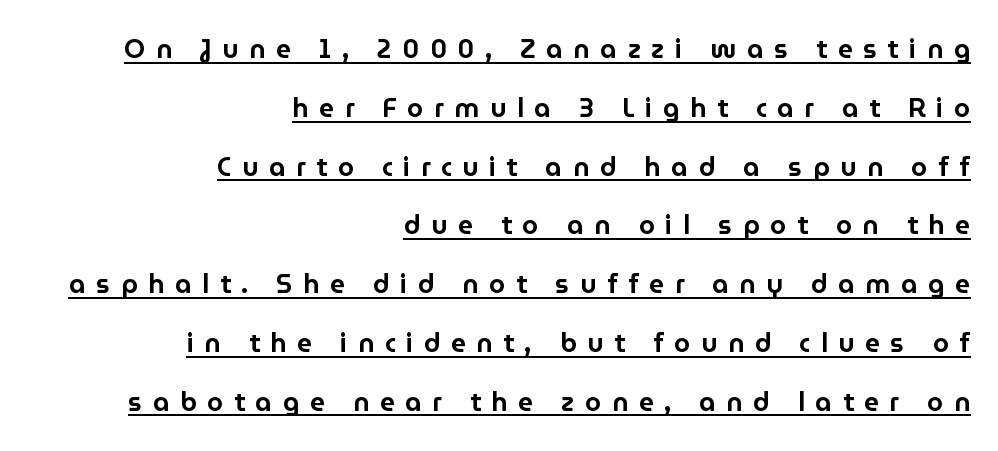
Q: Is the text italic (slanted)? A: No, it is upright.
Q: Is the text underlined? A: Yes.
Q: How is the paragraph aligned? A: Right-aligned.
Q: Is the spacing between letters normal or unusually wide? A: Unusually wide.
Q: Is the spacing between lines tight, normal or loose? A: Loose.
